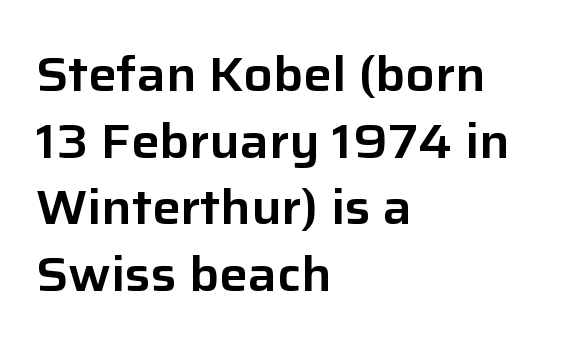
The image shows 48 px sans-serif type, upright; set left-aligned, normal line spacing (1.39x), normal letter spacing, not underlined; low stroke contrast and a medium x-height.
